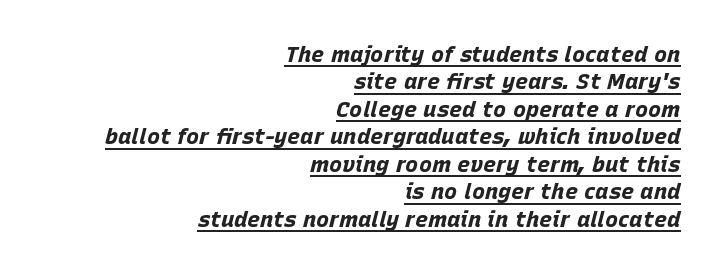
{"italic": "yes", "lean": "right", "slant_degrees": 15, "bold": "yes", "underline": "yes", "align": "right", "line_spacing": "normal", "line_spacing_ratio": 1.25, "letter_spacing": "normal", "letter_spacing_em": 0.0, "glyph_px": 22}
